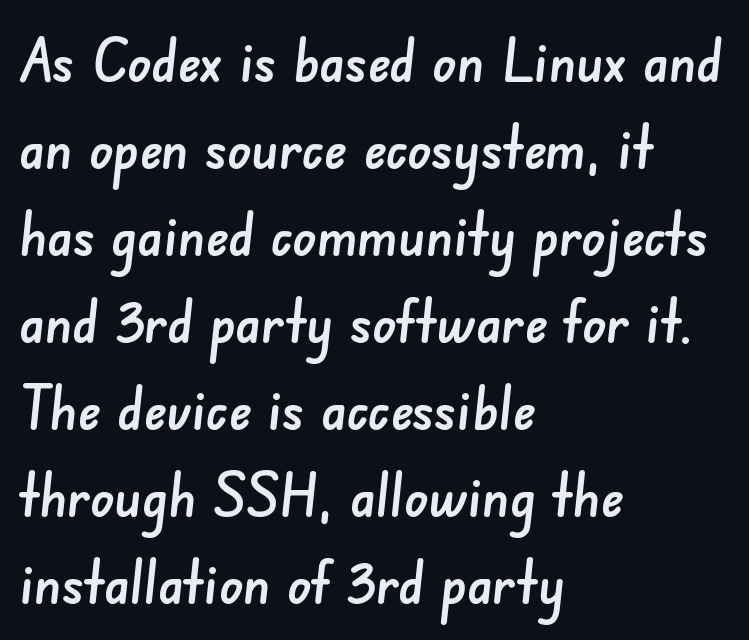
{"serif": "no", "width": "normal", "stroke_contrast": "low", "x_height": "small", "monospaced": "no", "underline": "no", "align": "left", "line_spacing": "normal", "line_spacing_ratio": 1.45, "letter_spacing": "normal", "letter_spacing_em": 0.0, "glyph_px": 60}
